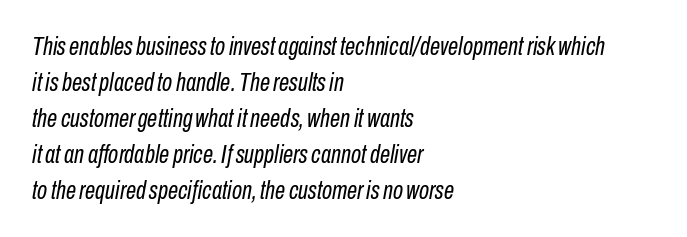
{"italic": "yes", "lean": "right", "slant_degrees": 10, "bold": "no", "underline": "no", "align": "left", "line_spacing": "normal", "line_spacing_ratio": 1.38, "letter_spacing": "normal", "letter_spacing_em": 0.0, "glyph_px": 26}
